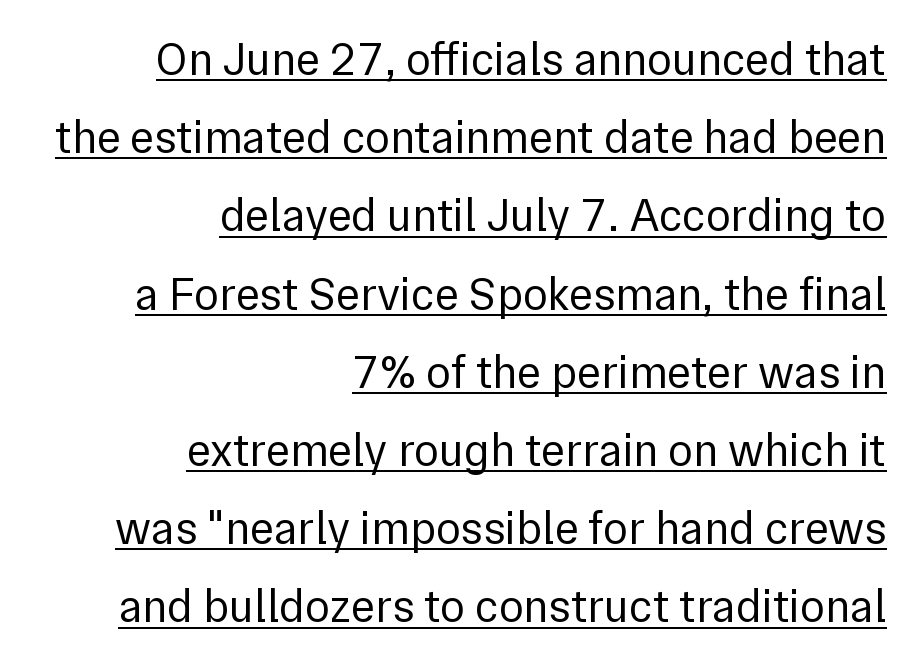
Q: Is the text bold? A: No.
Q: Is the text italic (slanted)? A: No, it is upright.
Q: Is the typeface a serif or a sans-serif typeface? A: Sans-serif.
Q: Is the text underlined? A: Yes.
Q: How is the paragraph aligned? A: Right-aligned.
Q: Is the spacing between letters normal or unusually wide? A: Normal.
Q: Is the spacing between lines tight, normal or loose? A: Normal.
Q: Width (condensed, normal, or wide)? A: Normal.
Q: x-height? A: Medium.
Q: Monospaced? A: No.
